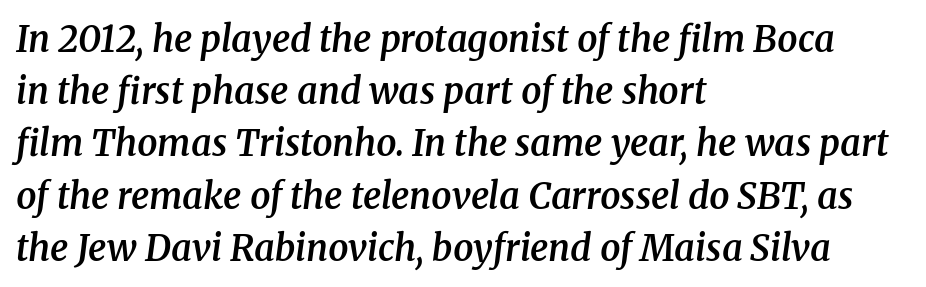
The image shows 36 px semibold serif type, italic (leaning right); set left-aligned, normal line spacing (1.45x), normal letter spacing, not underlined; medium stroke contrast and a medium x-height.
